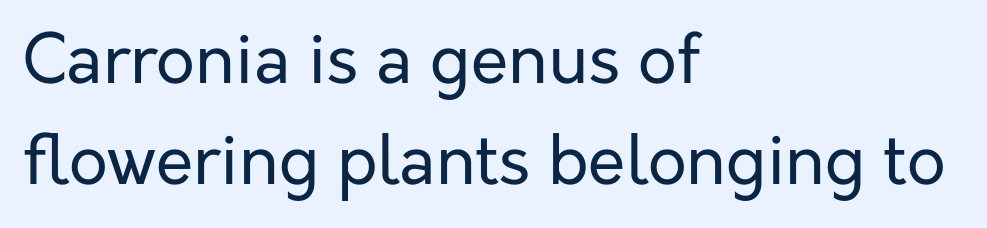
{"serif": "no", "italic": "no", "bold": "no", "weight": "regular", "width": "normal", "stroke_contrast": "low", "x_height": "medium", "monospaced": "no", "underline": "no", "align": "left", "line_spacing": "normal", "line_spacing_ratio": 1.48, "letter_spacing": "normal", "letter_spacing_em": 0.0, "glyph_px": 68}
